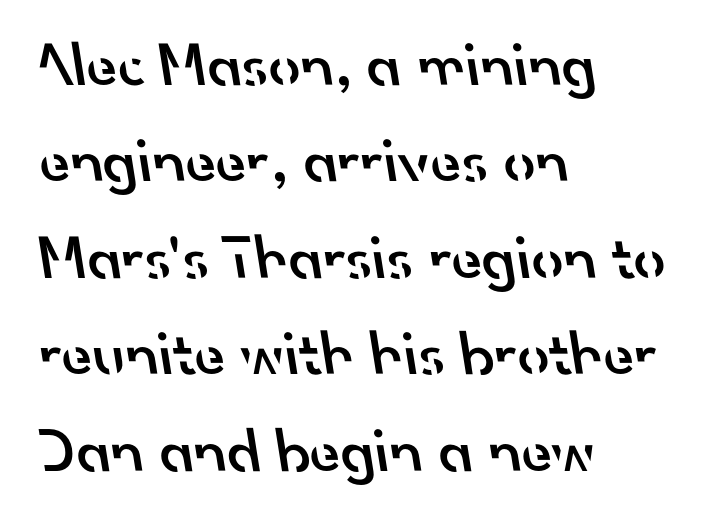
The image shows 63 px semibold sans-serif type; set left-aligned, normal line spacing (1.53x), normal letter spacing, not underlined; low stroke contrast and a small x-height.
